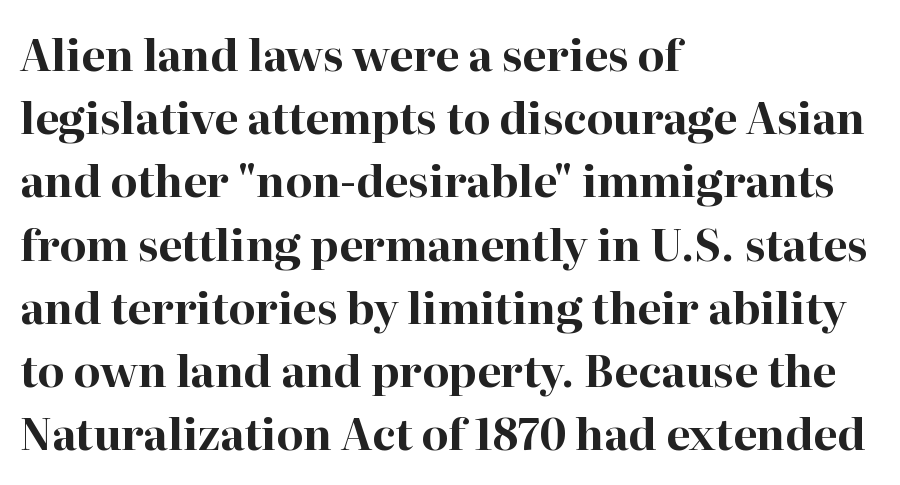
The image shows 43 px bold serif type, upright; set left-aligned, normal line spacing (1.47x), normal letter spacing, not underlined; high stroke contrast and a medium x-height.
